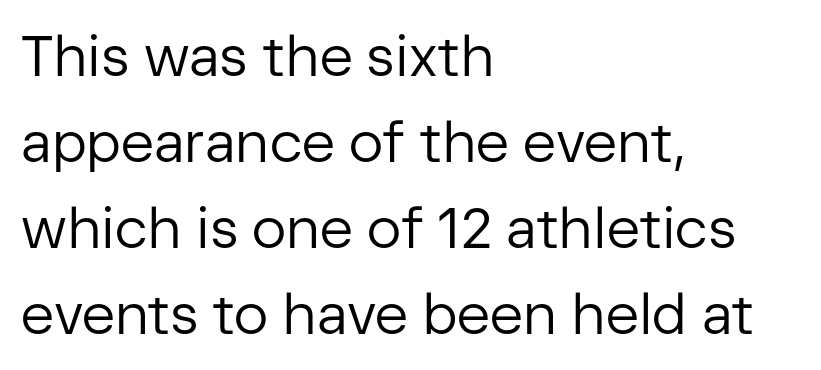
The image shows 57 px regular-weight sans-serif type, upright; set left-aligned, normal line spacing (1.51x), normal letter spacing, not underlined; low stroke contrast and a medium x-height.
